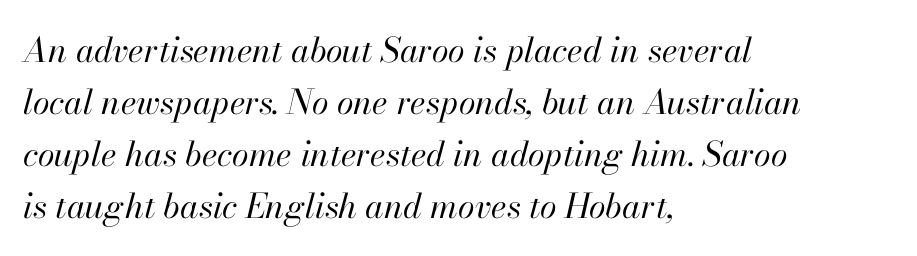
The image shows 34 px regular-weight type, italic (leaning right); set left-aligned, normal line spacing (1.53x), normal letter spacing, not underlined; high stroke contrast and a small x-height.
